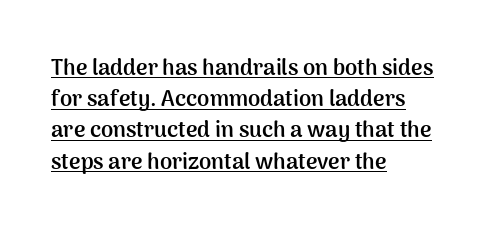
Q: Is the text bold? A: Yes.
Q: Is the text italic (slanted)? A: No, it is upright.
Q: Is the text underlined? A: Yes.
Q: How is the paragraph aligned? A: Left-aligned.
Q: Is the spacing between letters normal or unusually wide? A: Normal.
Q: Is the spacing between lines tight, normal or loose? A: Normal.
